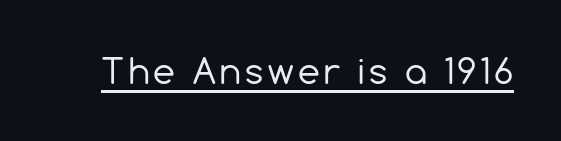
Every character sits straight up, as roman type does. Typographically, this falls in the sans-serif category. Compared with undecorated copy, this sample adds a rule below the words. Vertical stems look standard width or narrower in stroke. The rendering uses natural spacing where letterforms have individual widths.
